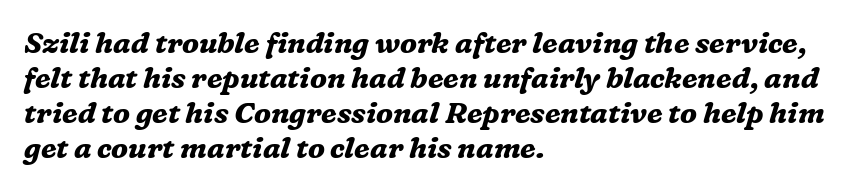
{"serif": "yes", "italic": "yes", "lean": "right", "slant_degrees": 16, "bold": "yes", "weight": "bold", "width": "normal", "stroke_contrast": "medium", "x_height": "medium", "monospaced": "no", "underline": "no", "align": "left", "line_spacing_ratio": 1.21, "letter_spacing": "normal", "letter_spacing_em": 0.0, "glyph_px": 29}
